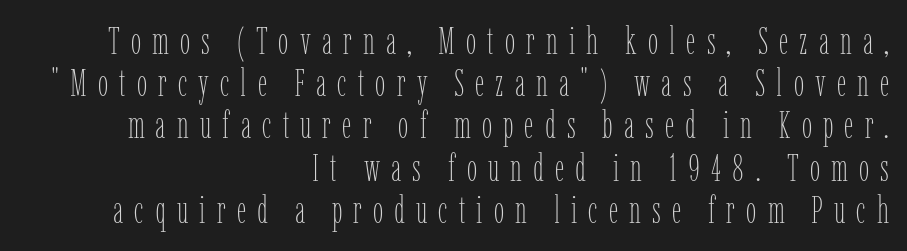
The image shows 37 px thin, condensed type, upright; set right-aligned, tight line spacing (1.14x), unusually wide letter spacing (+0.3 em), not underlined; low stroke contrast and a medium x-height.
